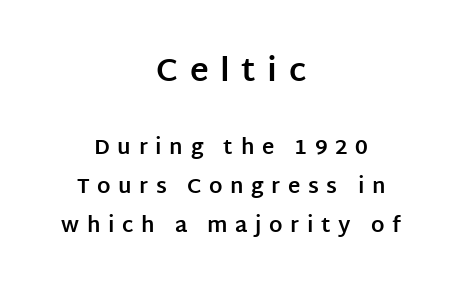
{"serif": "no", "italic": "no", "bold": "yes", "weight": "bold", "width": "normal", "stroke_contrast": "low", "x_height": "large", "monospaced": "no", "underline": "no", "align": "center", "line_spacing_ratio": 1.86, "letter_spacing": "wide", "letter_spacing_em": 0.36, "larger_block": "first", "size_ratio": 1.52, "glyph_px": 32}
